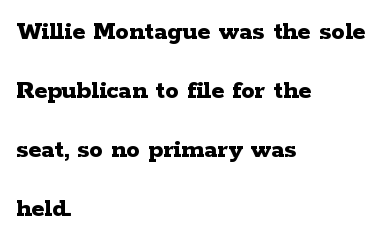
Q: Is the text bold? A: Yes.
Q: Is the text italic (slanted)? A: No, it is upright.
Q: Is the text underlined? A: No.
Q: How is the paragraph aligned? A: Left-aligned.
Q: Is the spacing between letters normal or unusually wide? A: Normal.
Q: Is the spacing between lines tight, normal or loose? A: Loose.
